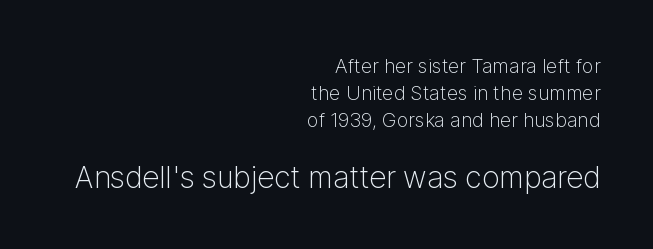
These lines are rendered in a variable-pitch font. In CSS terms this would be text-align: right. Any mark beneath the type? The region is blank. Students, note that the glyphs here touch the page at normal intervals.
